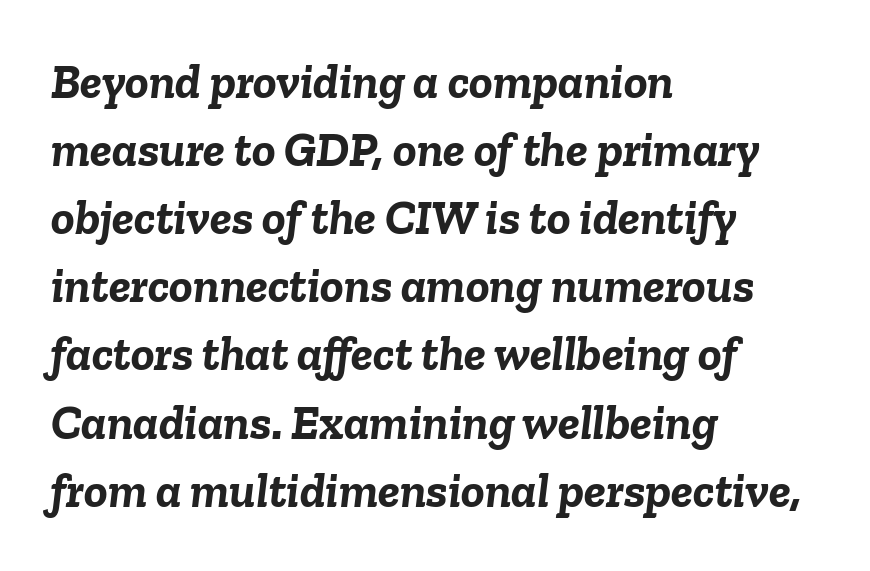
The image shows 49 px semibold type, italic (leaning right); set left-aligned, normal line spacing (1.39x), normal letter spacing, not underlined; low stroke contrast and a medium x-height.
